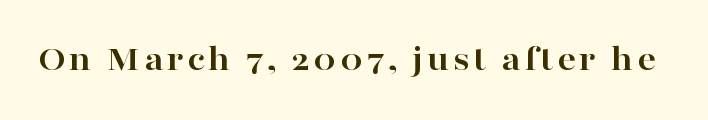
Q: Is the text bold? A: Yes.
Q: Is the text italic (slanted)? A: No, it is upright.
Q: Is the typeface a serif or a sans-serif typeface? A: Serif.
Q: Is the text underlined? A: No.
Q: Width (condensed, normal, or wide)? A: Wide.
Q: Stroke contrast? A: High.
Q: x-height? A: Medium.
Q: Monospaced? A: No.
